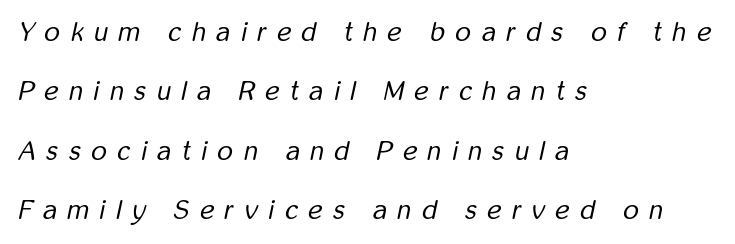
Q: Is the text bold? A: No.
Q: Is the text italic (slanted)? A: Yes, it leans right by about 12 degrees.
Q: Is the text underlined? A: No.
Q: How is the paragraph aligned? A: Left-aligned.
Q: Is the spacing between letters normal or unusually wide? A: Unusually wide.
Q: Is the spacing between lines tight, normal or loose? A: Loose.
